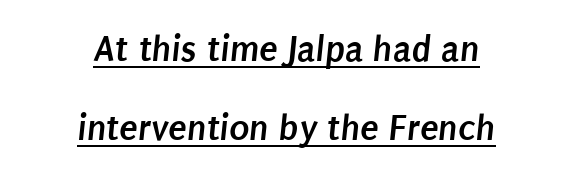
The image shows 38 px semibold, condensed sans-serif type; set centered, loose line spacing (2.09x), normal letter spacing, underlined; low stroke contrast and a large x-height.
